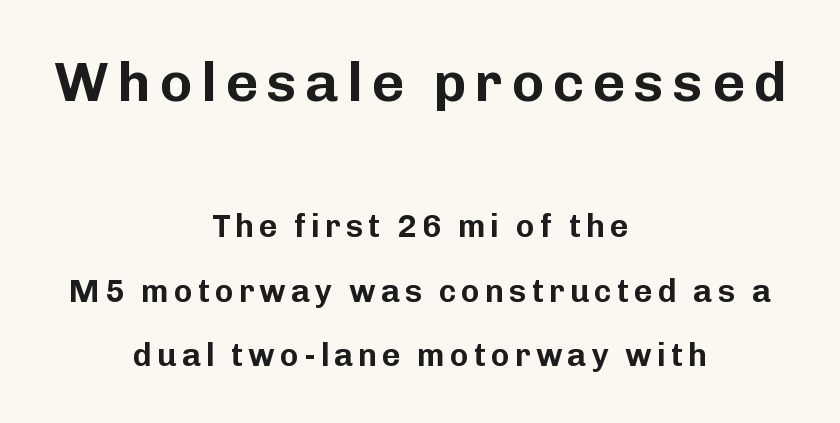
Which of the two is more prominent by size? The first, at the top. You could not count columns in this text — the font is proportionally spaced. The strip under each line holds only bare page. Grotesque or geometric, the face here clearly has no serifs.
